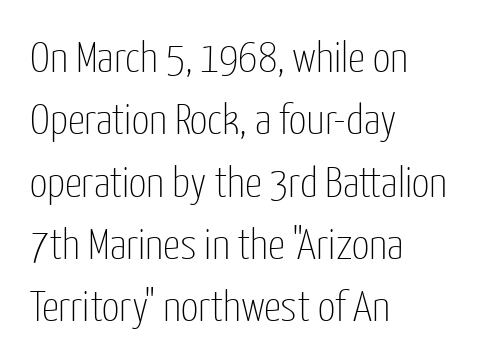
Q: Is the text bold? A: No.
Q: Is the text italic (slanted)? A: No, it is upright.
Q: Is the typeface a serif or a sans-serif typeface? A: Sans-serif.
Q: Is the text underlined? A: No.
Q: How is the paragraph aligned? A: Left-aligned.
Q: Is the spacing between letters normal or unusually wide? A: Normal.
Q: Is the spacing between lines tight, normal or loose? A: Normal.
Q: Width (condensed, normal, or wide)? A: Condensed.
Q: Stroke contrast? A: Low.
Q: x-height? A: Medium.
Q: Monospaced? A: No.
